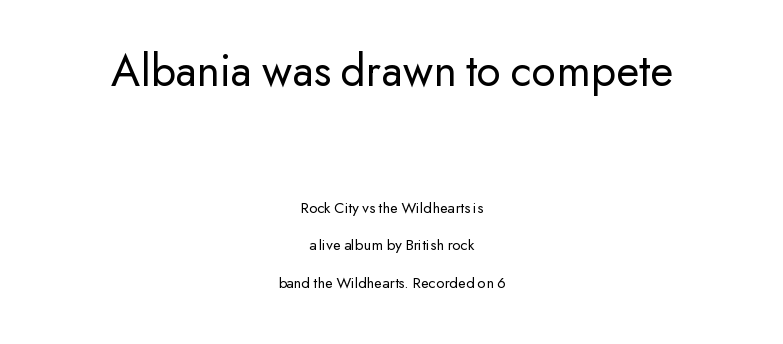
{"serif": "no", "italic": "no", "bold": "no", "weight": "regular", "width": "normal", "stroke_contrast": "low", "x_height": "small", "monospaced": "no", "underline": "no", "align": "center", "line_spacing": "loose", "line_spacing_ratio": 2.36, "letter_spacing": "normal", "letter_spacing_em": 0.0, "larger_block": "first", "size_ratio": 2.94, "glyph_px": 47}
